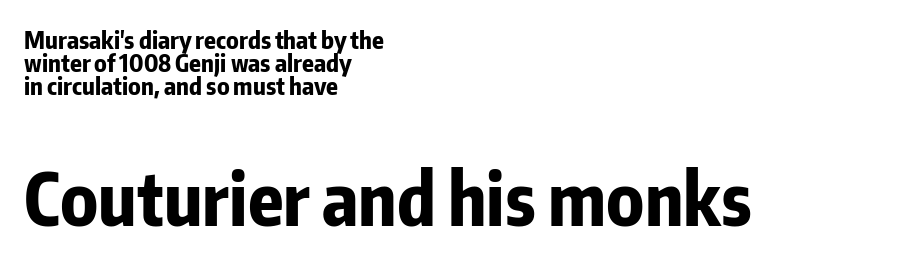
Q: Is the text bold? A: Yes.
Q: Is the text italic (slanted)? A: No, it is upright.
Q: Is the typeface a serif or a sans-serif typeface? A: Sans-serif.
Q: Is the text underlined? A: No.
Q: How is the paragraph aligned? A: Left-aligned.
Q: Is the spacing between letters normal or unusually wide? A: Normal.
Q: Is the spacing between lines tight, normal or loose? A: Tight.
Q: Which block of text is set in a larger size, the first (top) or the second (bottom)? A: The second (bottom) one.
Q: Width (condensed, normal, or wide)? A: Condensed.
Q: Stroke contrast? A: Low.
Q: x-height? A: Medium.
Q: Monospaced? A: No.
